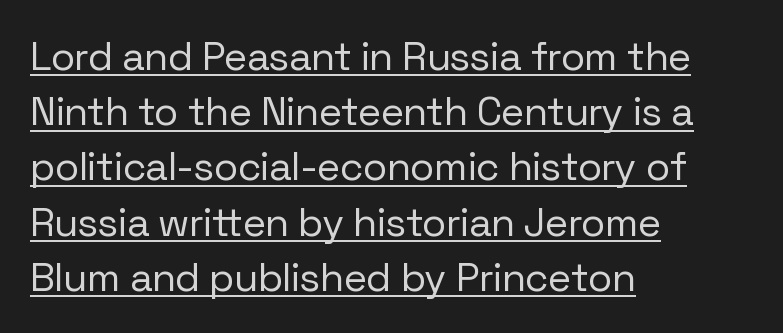
{"serif": "no", "italic": "no", "bold": "no", "weight": "regular", "width": "normal", "stroke_contrast": "low", "x_height": "medium", "monospaced": "no", "underline": "yes", "align": "left", "line_spacing": "normal", "line_spacing_ratio": 1.38, "letter_spacing": "normal", "letter_spacing_em": 0.0, "glyph_px": 40}
